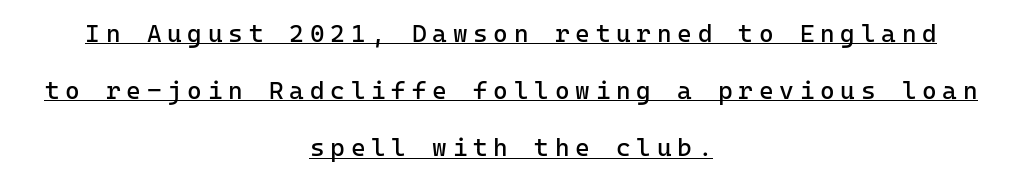
Q: Is the text bold? A: No.
Q: Is the text italic (slanted)? A: No, it is upright.
Q: Is the text underlined? A: Yes.
Q: How is the paragraph aligned? A: Centered.
Q: Is the spacing between letters normal or unusually wide? A: Unusually wide.
Q: Is the spacing between lines tight, normal or loose? A: Loose.
